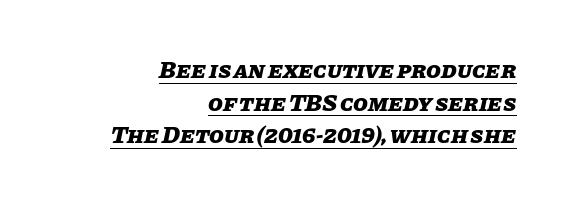
Q: Is the text bold? A: Yes.
Q: Is the text italic (slanted)? A: Yes, it leans right by about 11 degrees.
Q: Is the text underlined? A: Yes.
Q: How is the paragraph aligned? A: Right-aligned.
Q: Is the spacing between letters normal or unusually wide? A: Normal.
Q: Is the spacing between lines tight, normal or loose? A: Normal.
